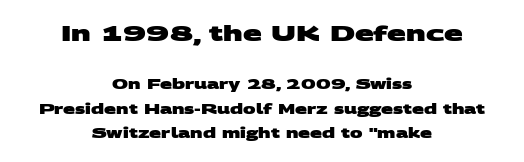
{"bold": "yes", "underline": "no", "align": "center", "line_spacing_ratio": 1.75, "letter_spacing": "normal", "letter_spacing_em": 0.0, "larger_block": "first", "size_ratio": 1.57, "glyph_px": 22}
